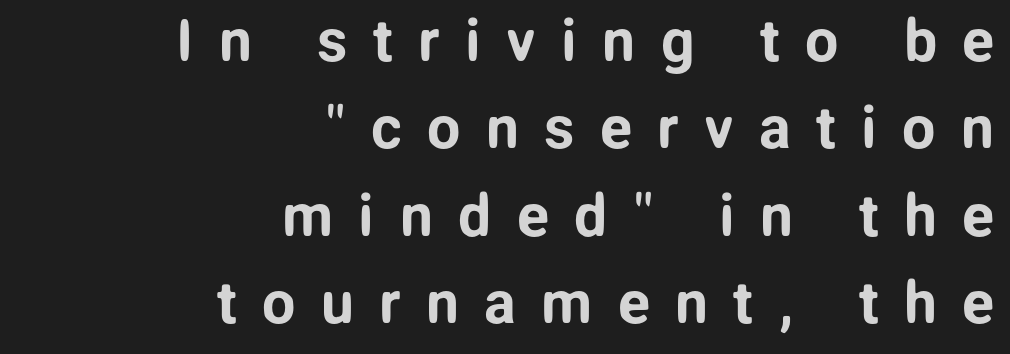
{"serif": "no", "italic": "no", "width": "normal", "stroke_contrast": "low", "x_height": "medium", "monospaced": "no", "underline": "no", "align": "right", "line_spacing": "normal", "line_spacing_ratio": 1.48, "letter_spacing": "wide", "letter_spacing_em": 0.43, "glyph_px": 59}
